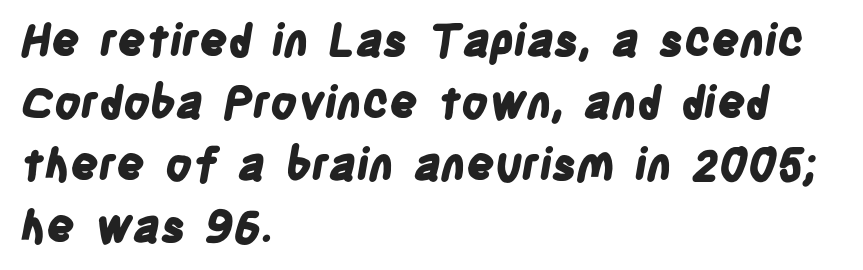
{"serif": "no", "bold": "yes", "weight": "bold", "width": "condensed", "stroke_contrast": "low", "x_height": "large", "monospaced": "no", "underline": "no", "align": "left", "line_spacing": "normal", "line_spacing_ratio": 1.41, "letter_spacing": "normal", "letter_spacing_em": 0.0, "glyph_px": 44}
